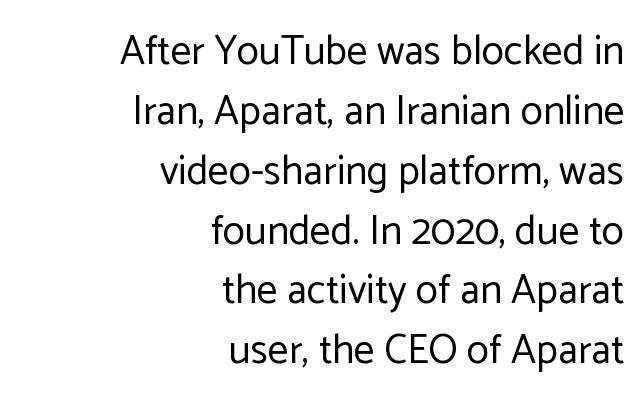
Q: Is the text bold? A: No.
Q: Is the text italic (slanted)? A: No, it is upright.
Q: Is the typeface a serif or a sans-serif typeface? A: Sans-serif.
Q: Is the text underlined? A: No.
Q: How is the paragraph aligned? A: Right-aligned.
Q: Is the spacing between letters normal or unusually wide? A: Normal.
Q: Is the spacing between lines tight, normal or loose? A: Normal.
Q: Width (condensed, normal, or wide)? A: Normal.
Q: Stroke contrast? A: Low.
Q: x-height? A: Medium.
Q: Monospaced? A: No.
